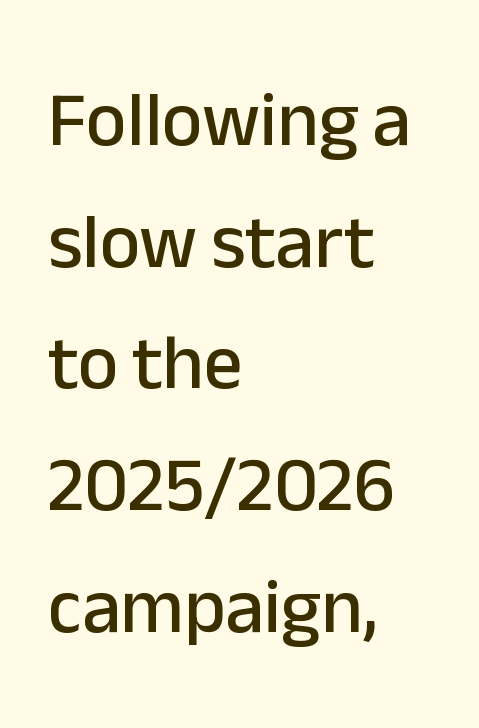
Q: Is the text italic (slanted)? A: No, it is upright.
Q: Is the typeface a serif or a sans-serif typeface? A: Sans-serif.
Q: Is the text underlined? A: No.
Q: How is the paragraph aligned? A: Left-aligned.
Q: Is the spacing between letters normal or unusually wide? A: Normal.
Q: Is the spacing between lines tight, normal or loose? A: Normal.
Q: Width (condensed, normal, or wide)? A: Normal.
Q: Stroke contrast? A: Low.
Q: x-height? A: Medium.
Q: Monospaced? A: No.
